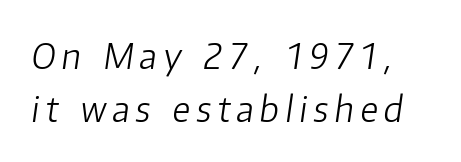
Q: Is the text bold? A: No.
Q: Is the text italic (slanted)? A: Yes, it leans right by about 8 degrees.
Q: Is the text underlined? A: No.
Q: Is the spacing between lines tight, normal or loose? A: Normal.
Q: Width (condensed, normal, or wide)? A: Normal.
Q: Stroke contrast? A: Low.
Q: x-height? A: Medium.
Q: Monospaced? A: No.
